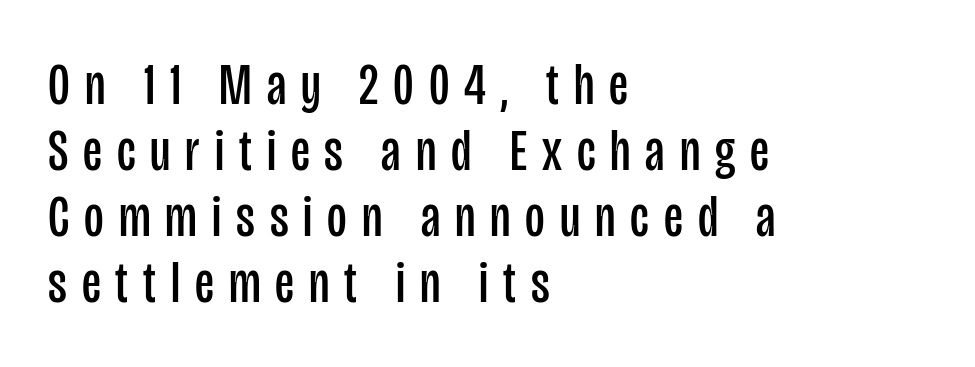
{"serif": "no", "italic": "no", "bold": "no", "weight": "regular", "width": "condensed", "stroke_contrast": "low", "x_height": "large", "monospaced": "no", "underline": "no", "align": "left", "line_spacing": "tight", "line_spacing_ratio": 1.1, "letter_spacing": "wide", "letter_spacing_em": 0.25, "glyph_px": 60}
